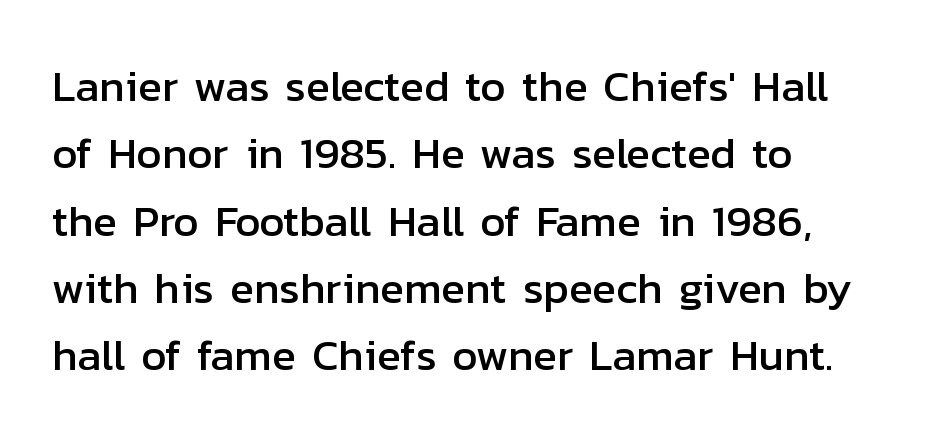
Q: Is the text italic (slanted)? A: No, it is upright.
Q: Is the typeface a serif or a sans-serif typeface? A: Sans-serif.
Q: Is the text underlined? A: No.
Q: How is the paragraph aligned? A: Left-aligned.
Q: Is the spacing between letters normal or unusually wide? A: Normal.
Q: Is the spacing between lines tight, normal or loose? A: Normal.
Q: Width (condensed, normal, or wide)? A: Normal.
Q: Stroke contrast? A: Low.
Q: x-height? A: Medium.
Q: Monospaced? A: No.
